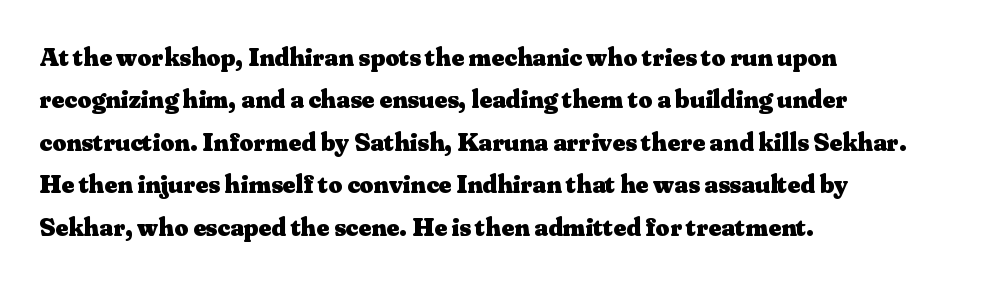
{"italic": "no", "bold": "yes", "underline": "no", "align": "left", "line_spacing": "normal", "line_spacing_ratio": 1.57, "letter_spacing": "normal", "letter_spacing_em": 0.0, "glyph_px": 27}
